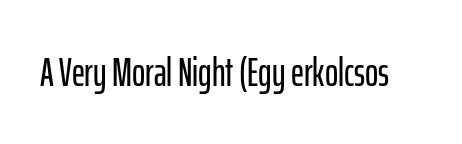
A typesetter would call this zero additional tracking. The rendering uses natural spacing where letterforms have individual widths. No feet cap the strokes, marking this as sans-serif type. These lines were composed using upright roman letters.
